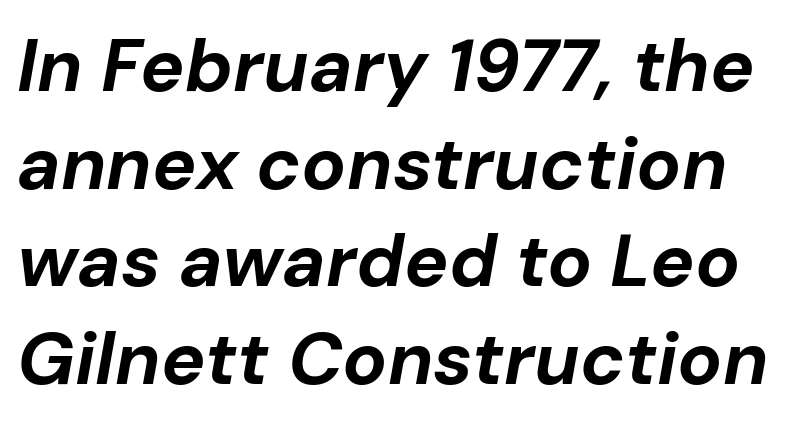
Q: Is the text bold? A: Yes.
Q: Is the text italic (slanted)? A: Yes, it leans right by about 10 degrees.
Q: Is the text underlined? A: No.
Q: Is the spacing between letters normal or unusually wide? A: Normal.
Q: Is the spacing between lines tight, normal or loose? A: Normal.
Q: Width (condensed, normal, or wide)? A: Normal.
Q: Stroke contrast? A: Low.
Q: x-height? A: Medium.
Q: Monospaced? A: No.
